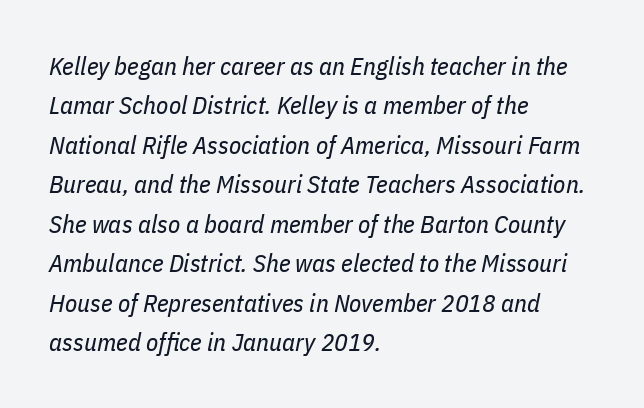
Q: Is the text bold? A: No.
Q: Is the text italic (slanted)? A: Yes, it leans right by about 11 degrees.
Q: Is the text underlined? A: No.
Q: How is the paragraph aligned? A: Left-aligned.
Q: Is the spacing between letters normal or unusually wide? A: Normal.
Q: Is the spacing between lines tight, normal or loose? A: Normal.
